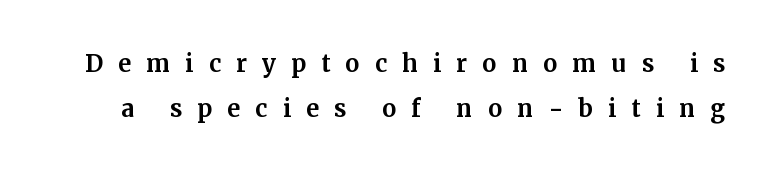
The tracking jumps out immediately: characters are airy and widely separated. These lines sit exactly where default settings would place them. This sample has the flowing, uneven cadence of proportional lettering. The specimen omits any rule beneath the text block's lines.
